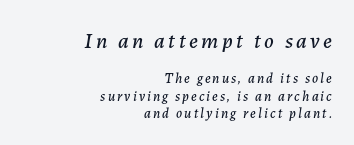
{"italic": "yes", "lean": "right", "slant_degrees": 7, "underline": "no", "align": "right", "line_spacing_ratio": 1.22, "larger_block": "first", "size_ratio": 1.57, "glyph_px": 22}
